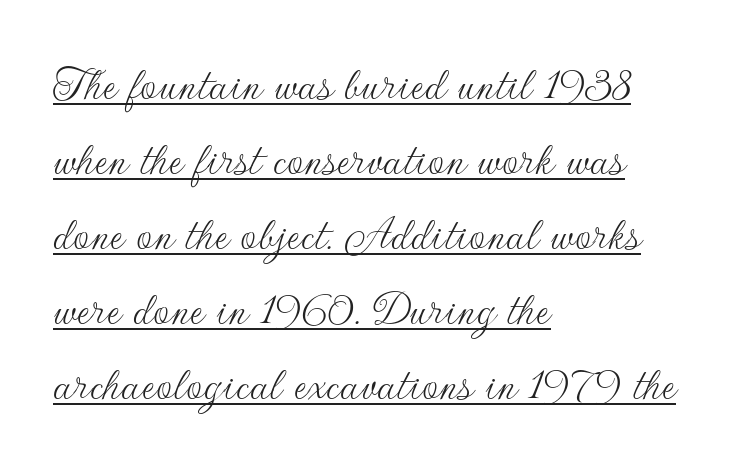
{"serif": "no", "bold": "no", "weight": "thin", "width": "normal", "stroke_contrast": "low", "x_height": "small", "monospaced": "no", "underline": "yes", "align": "left", "line_spacing": "normal", "line_spacing_ratio": 1.47, "letter_spacing": "normal", "letter_spacing_em": 0.0, "glyph_px": 51}
